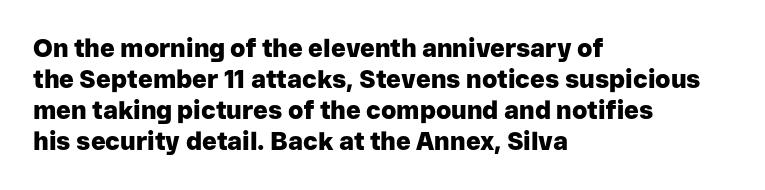
You'd pick this weight for a headline — it's a proper bold. Upright lettering throughout. Nothing unusual about the tracking: characters are spaced as the font intends. Check the space under the baseline: it is left empty.
